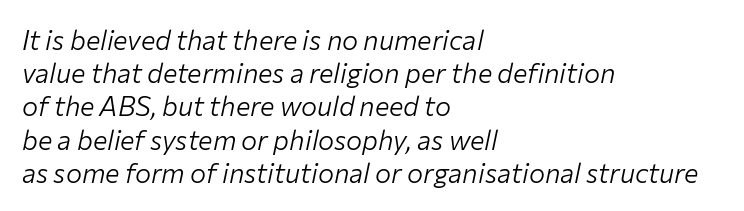
{"italic": "yes", "lean": "right", "slant_degrees": 12, "bold": "no", "underline": "no", "align": "left", "line_spacing_ratio": 1.23, "letter_spacing": "normal", "letter_spacing_em": 0.0, "glyph_px": 27}
